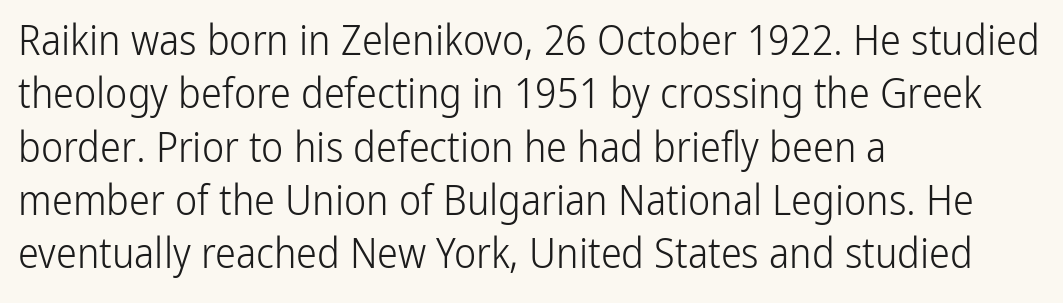
The image shows 42 px light, condensed sans-serif type, upright; set left-aligned, normal line spacing (1.27x), normal letter spacing, not underlined; low stroke contrast and a medium x-height.
